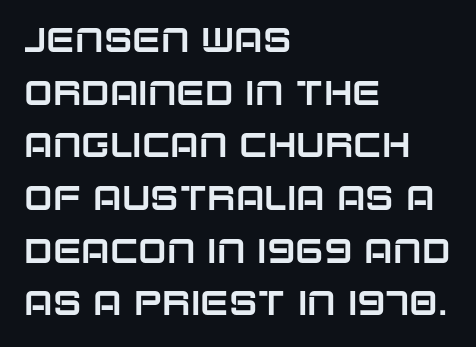
Leftover space on each line is placed entirely after the last word. Looks like regular typesetting: each glyph gets only the width it needs. Clear beneath every line of the passage. This is the regular roman posture of the typeface. The rendering shows plain stroke endings on the letterforms — a sans-serif design. Horizontal bands of white between lines are of average thickness.
